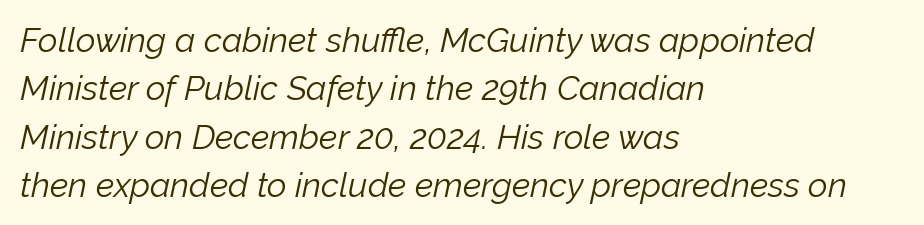
Q: Is the text bold? A: No.
Q: Is the text italic (slanted)? A: Yes, it leans right by about 12 degrees.
Q: Is the text underlined? A: No.
Q: How is the paragraph aligned? A: Left-aligned.
Q: Is the spacing between letters normal or unusually wide? A: Normal.
Q: Is the spacing between lines tight, normal or loose? A: Normal.
Q: Width (condensed, normal, or wide)? A: Normal.
Q: Stroke contrast? A: Low.
Q: x-height? A: Medium.
Q: Monospaced? A: No.
